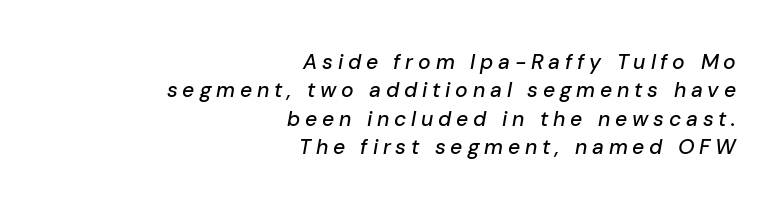
Normally led — the rows are evenly, conventionally spaced. Look at the tracking — it's clearly loosened, letters drifting apart. The string is rendered with underlining switched off. Layout note: lines flush right.
